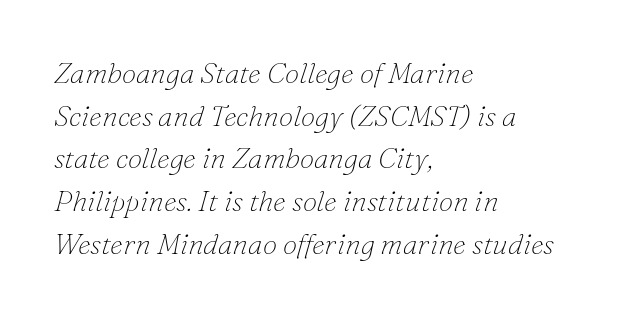
The face used here is seriffed, in the tradition of book romans. Leading: standard. Quick note: underline off. Does extra space separate the letters? No, they use regular spacing. The passage shown is typed in a proportional face where columns would drift.
